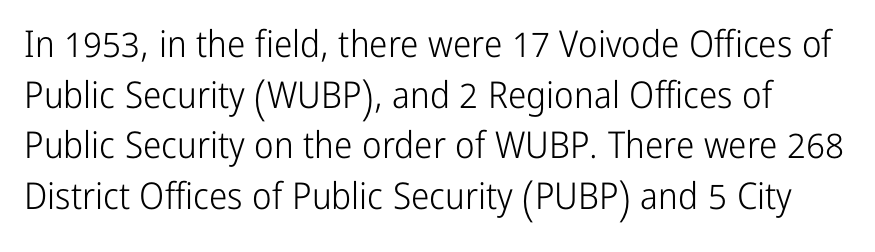
Regarding leading, the lines here are spaced in the standard way. Varying glyph widths throughout — classic text-font behaviour. On a weight scale, this lands at 450 or below. Default kerning and tracking; the words read as compact shapes.
